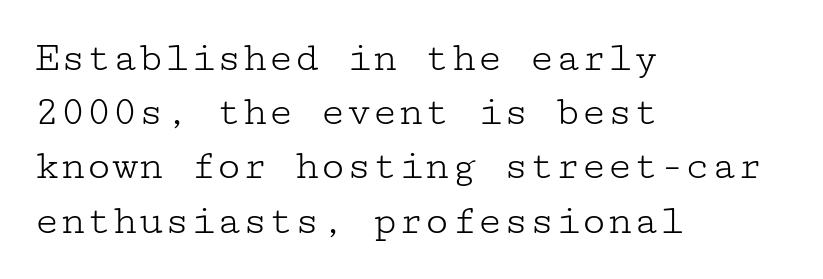
Descenders are the only things crossing below the line. Horizontal bands of white between lines are of average thickness. Is this a heavy cut? Hardly; it is regular or lighter. The lettering holds an erect, upright posture throughout. Notice how the passage keeps a crisp vertical edge on the left only. Does the type have serifs? Yes, each stem ends in a small foot.
